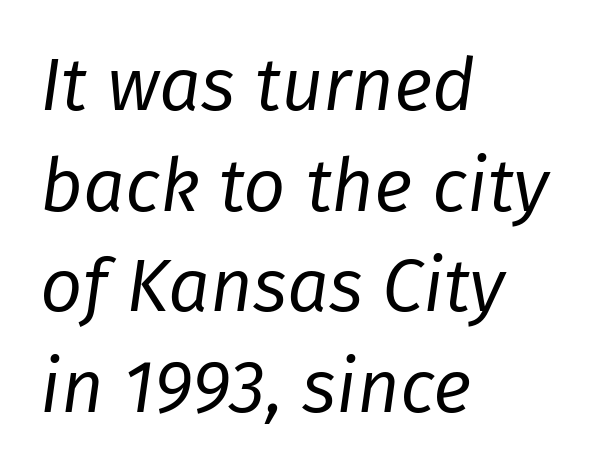
Honestly, the letter spacing is just normal — you wouldn't notice it. The face looks like a standard text weight, possibly lighter. Characters are canted at an angle relative to the baseline's perpendicular. Think of a printed novel: that variable character pitch is what you see here. The foot of each line stays bare and open. The compositor pushed each line to the left boundary.
